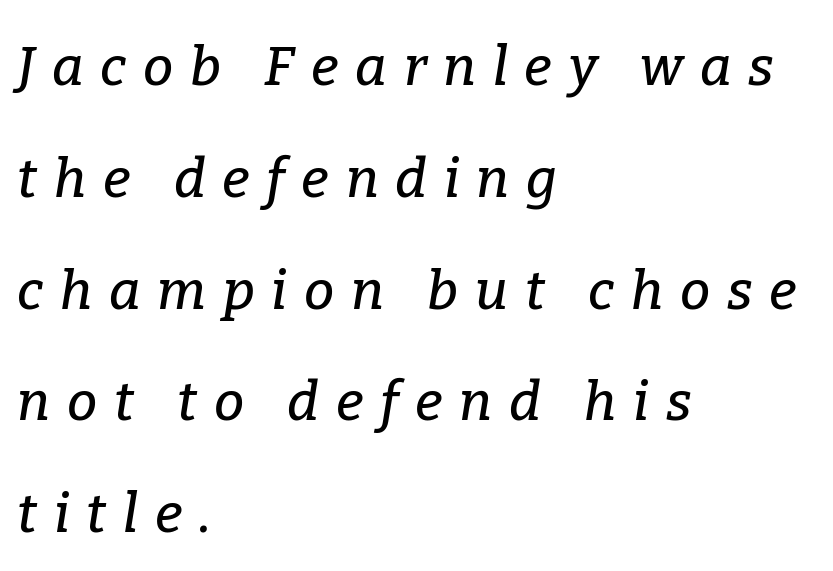
The image shows 54 px serif type, italic (leaning right); set left-aligned, loose line spacing (2.07x), unusually wide letter spacing (+0.31 em), not underlined; low stroke contrast and a medium x-height.
